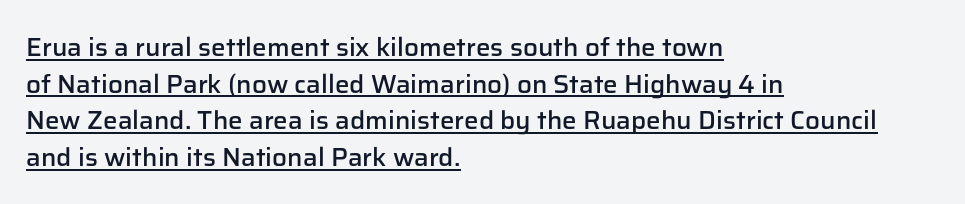
Q: Is the text bold? A: Semi-bold.
Q: Is the text italic (slanted)? A: No, it is upright.
Q: Is the text underlined? A: Yes.
Q: How is the paragraph aligned? A: Left-aligned.
Q: Is the spacing between letters normal or unusually wide? A: Normal.
Q: Is the spacing between lines tight, normal or loose? A: Normal.
